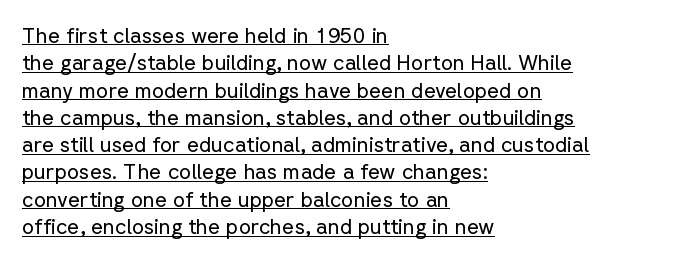
Q: Is the text bold? A: No.
Q: Is the text italic (slanted)? A: No, it is upright.
Q: Is the text underlined? A: Yes.
Q: How is the paragraph aligned? A: Left-aligned.
Q: Is the spacing between letters normal or unusually wide? A: Normal.
Q: Is the spacing between lines tight, normal or loose? A: Normal.
